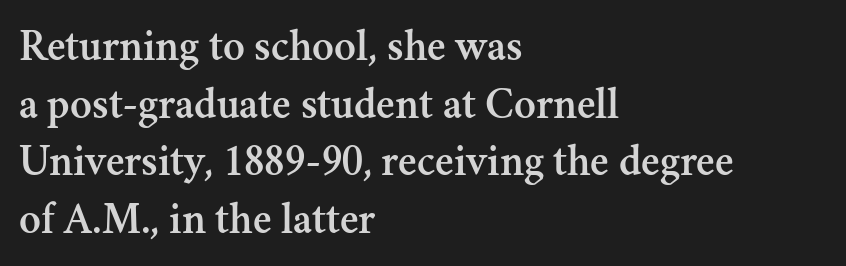
Ordinary non-slanted type is in use. The designer left line spacing at the default. The rendering uses natural spacing where letterforms have individual widths. Each row of text sits above clean, open space.
